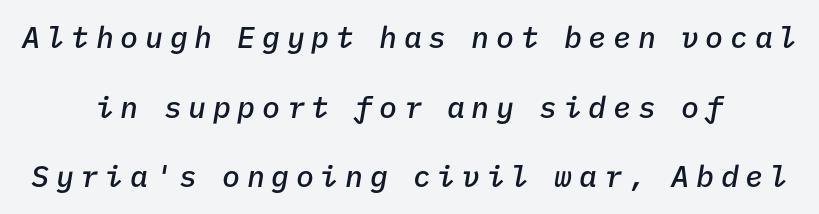
{"italic": "yes", "lean": "right", "slant_degrees": 9, "bold": "semi", "weight": "semibold", "width": "normal", "stroke_contrast": "low", "x_height": "medium", "monospaced": "yes", "underline": "no", "align": "center", "line_spacing": "loose", "line_spacing_ratio": 2.32, "letter_spacing": "wide", "letter_spacing_em": 0.22, "glyph_px": 30}
